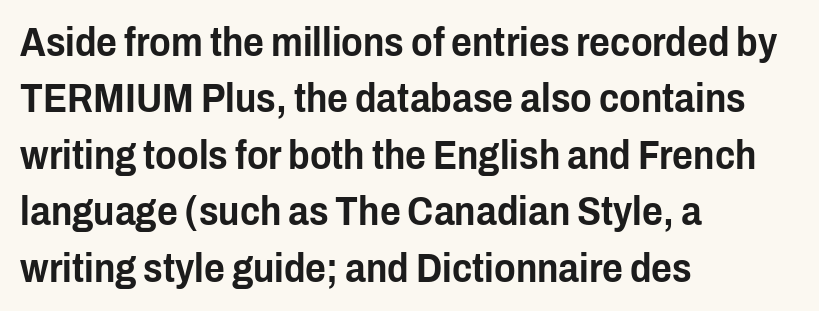
The horizontal fit of the characters is conventional and even. The letters stand upright; this is a roman face. Are there feet on the stems? There aren't — it's a sans. The rendering anchors every line to the left-hand side. Note the varied advance widths — an 'i' is clearly narrower than an 'm'.
